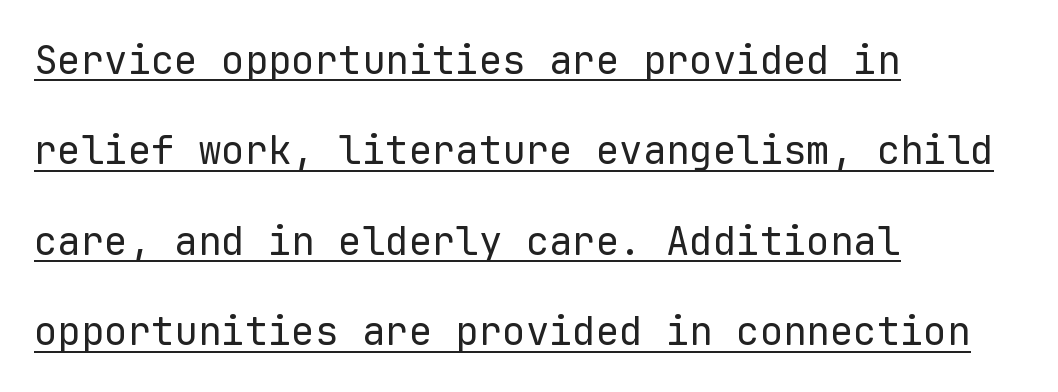
Bold? No — there's no thickening of the strokes. The letters march in equal steps, a hallmark of fixed-pitch type. Every row of glyphs begins at an identical x-position on the left. Students, observe: this is what heavily led, spacious text looks like.
